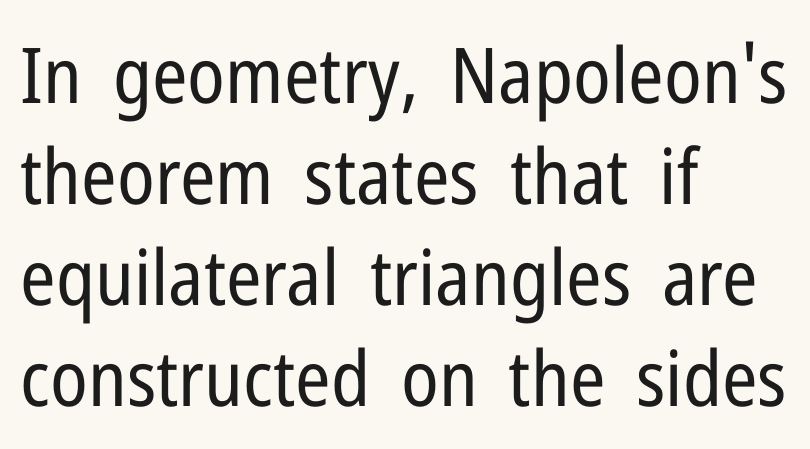
Just letters on the line, the space beneath them empty. A typesetter would call this proportional, since set widths differ per character. This is not heavy type; no bold has been used. The lettering holds an erect, upright posture throughout. There is no visible air inserted between adjacent glyphs. Note: no serifs on the glyphs.
